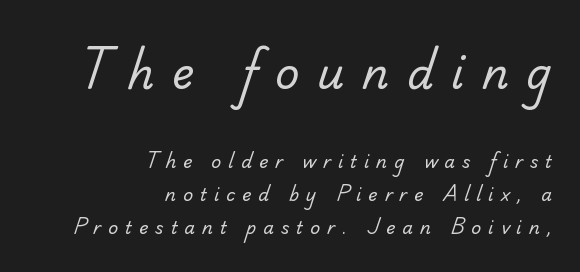
The image shows 42 px regular-weight sans-serif type; set right-aligned, loose line spacing (1.94x), unusually wide letter spacing (+0.42 em), not underlined; the first (top) block is 2.47x larger; low stroke contrast and a small x-height.
